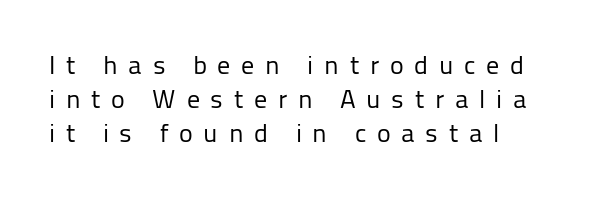
The image shows 26 px text type, upright; set normal line spacing (1.3x), unusually wide letter spacing (+0.41 em), not underlined.
